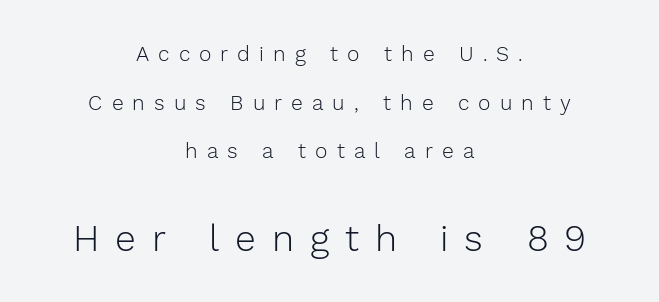
The image shows 37 px light sans-serif type, upright; set centered, loose line spacing (2.31x), unusually wide letter spacing (+0.43 em), not underlined; the second (bottom) block is 1.76x larger; low stroke contrast and a medium x-height.
